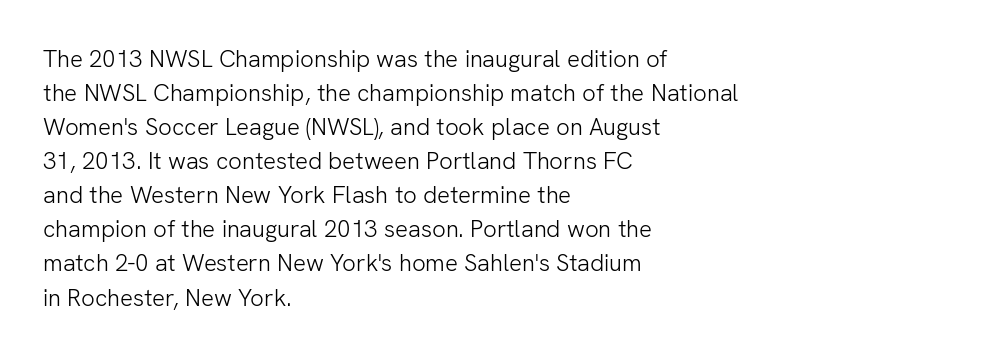
Just letters on the line, the space beneath them empty. The lines sit at an ordinary, default distance from one another. Reading down the block, your eye returns to a fixed left position each line. Think standard paragraph weight, or any step lighter than that.
